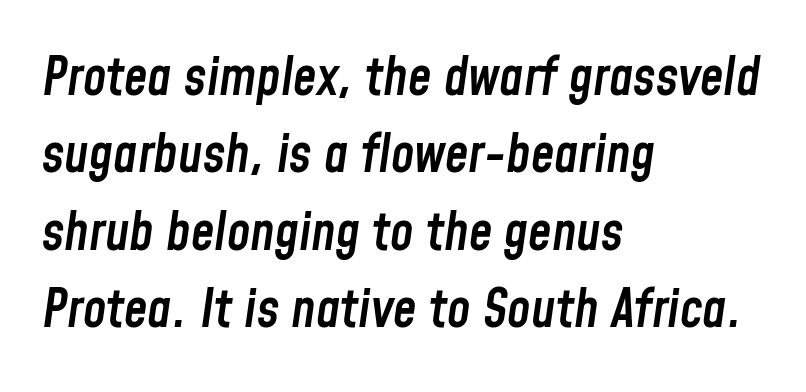
No word sits above an underline. Does extra space separate the letters? No, they use regular spacing. The space between consecutive lines is moderate. The rendering applies a slant to the glyphs.
